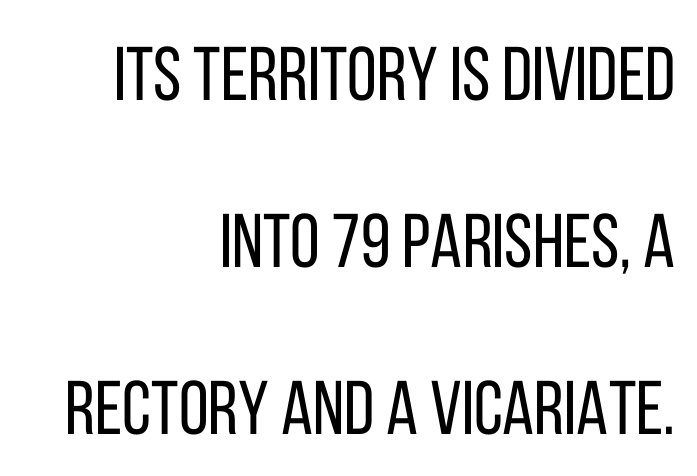
{"serif": "no", "italic": "no", "bold": "no", "weight": "regular", "width": "condensed", "stroke_contrast": "low", "x_height": "large", "monospaced": "no", "underline": "no", "align": "right", "line_spacing": "loose", "line_spacing_ratio": 2.2, "letter_spacing": "normal", "letter_spacing_em": 0.0, "glyph_px": 76}
